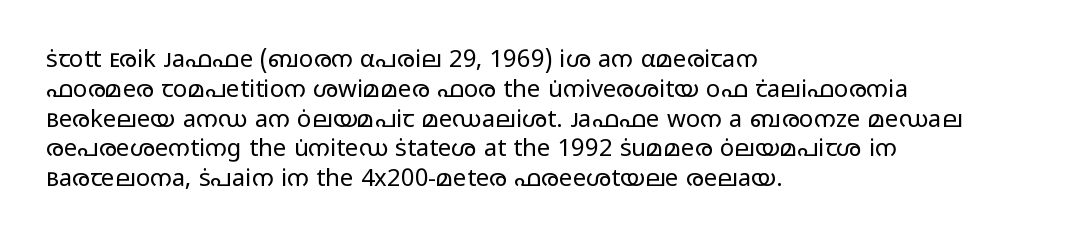
If you drew a line through each stem, it would be perfectly vertical. Tracking value appears to be zero — textbook default spacing. The rag falls on the right side of this text block. The face looks like a standard text weight, possibly lighter. The string is rendered with underlining switched off.
